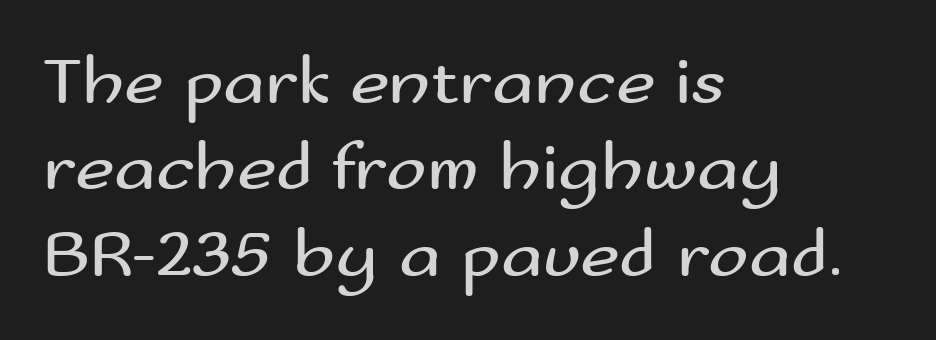
Q: Is the text bold? A: No.
Q: Is the text italic (slanted)? A: No, it is upright.
Q: Is the typeface a serif or a sans-serif typeface? A: Sans-serif.
Q: Is the text underlined? A: No.
Q: How is the paragraph aligned? A: Left-aligned.
Q: Is the spacing between letters normal or unusually wide? A: Normal.
Q: Is the spacing between lines tight, normal or loose? A: Normal.
Q: Width (condensed, normal, or wide)? A: Wide.
Q: Stroke contrast? A: Medium.
Q: x-height? A: Small.
Q: Monospaced? A: No.
